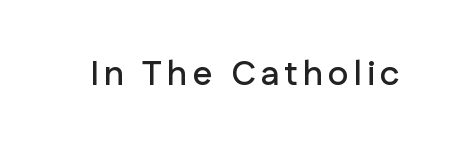
The image shows 35 px sans-serif type, upright; set not underlined; low stroke contrast and a medium x-height.
